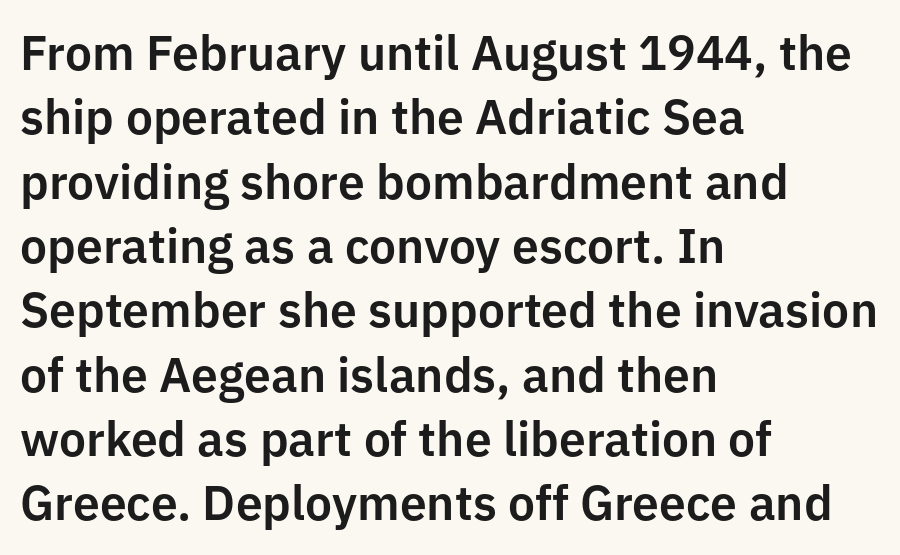
The image shows 48 px sans-serif type, upright; set left-aligned, normal line spacing (1.34x), normal letter spacing, not underlined; low stroke contrast and a medium x-height.
